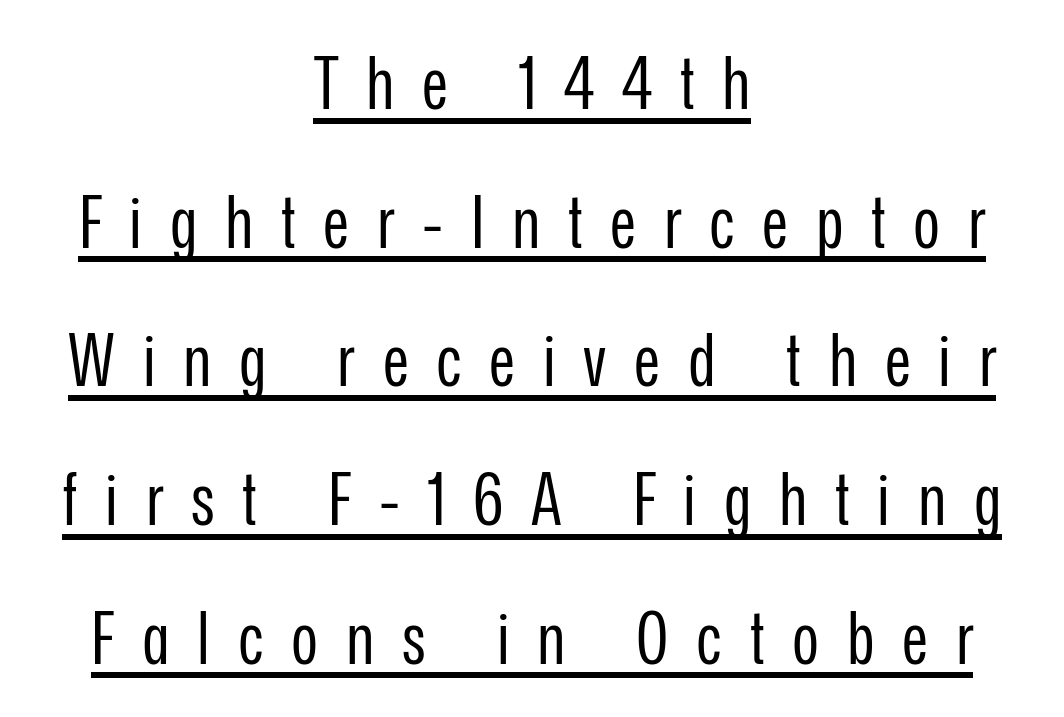
{"serif": "no", "italic": "no", "bold": "no", "weight": "regular", "width": "condensed", "stroke_contrast": "low", "x_height": "medium", "monospaced": "no", "underline": "yes", "align": "center", "line_spacing": "loose", "line_spacing_ratio": 1.9, "letter_spacing": "wide", "letter_spacing_em": 0.38, "glyph_px": 73}
